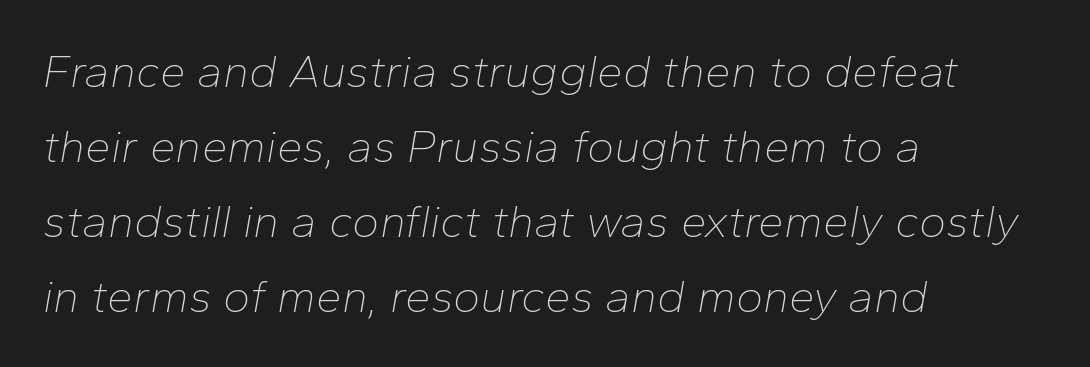
The weight tops out at a normal text grade. The area under the type is left untouched. In terms of posture, this sample is oblique. Each new line begins a customary step beneath the previous one.
